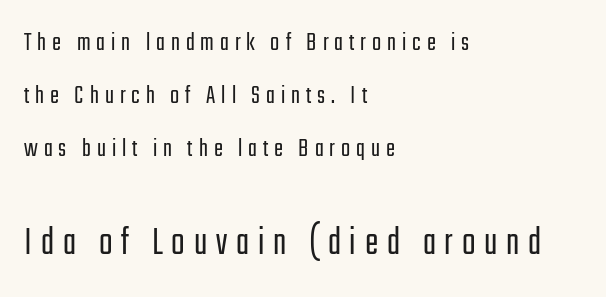
Q: Is the text bold? A: No.
Q: Is the text italic (slanted)? A: No, it is upright.
Q: Is the typeface a serif or a sans-serif typeface? A: Sans-serif.
Q: Is the text underlined? A: No.
Q: How is the paragraph aligned? A: Left-aligned.
Q: Is the spacing between letters normal or unusually wide? A: Unusually wide.
Q: Is the spacing between lines tight, normal or loose? A: Loose.
Q: Which block of text is set in a larger size, the first (top) or the second (bottom)? A: The second (bottom) one.
Q: Width (condensed, normal, or wide)? A: Condensed.
Q: Stroke contrast? A: Low.
Q: x-height? A: Medium.
Q: Monospaced? A: No.
